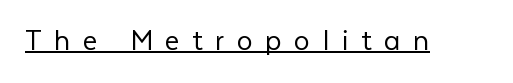
Substantial extra tracking has been applied to these lines. Spacing verdict: proportional, widths tailored to each character. Note: no serifs on the glyphs. Quick note: not italic, upright. These characters rest on top of a visible drawn line. The strokes carry an ordinary text weight at most.
